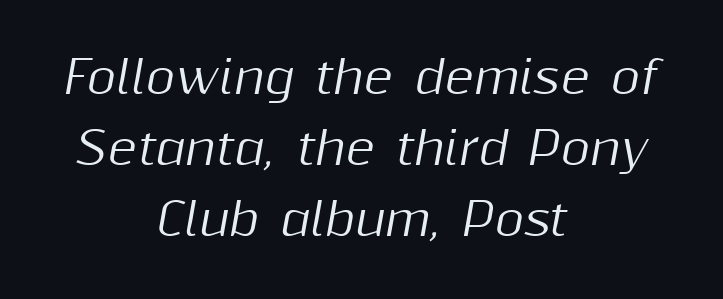
The image shows 45 px text type, italic (leaning right); set centered, normal line spacing (1.58x), normal letter spacing, not underlined; medium stroke contrast and a medium x-height.
